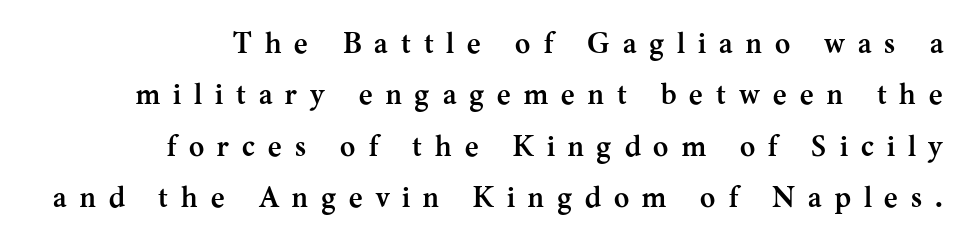
The image shows 29 px semibold serif type, upright; set line spacing 1.77x, unusually wide letter spacing (+0.45 em), not underlined; medium stroke contrast and a medium x-height.
